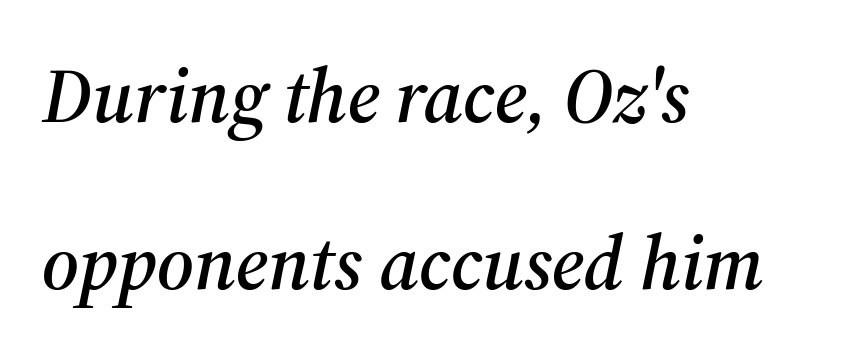
The face used here has a pronounced slope to its letters. This sample uses plain, unmodified letter spacing. Teacher's note: observe the even left margin — that is flush-left alignment. Each row of text sits above clean, open space. Is there much room between lines? Yes — plenty of vertical air separates them.
